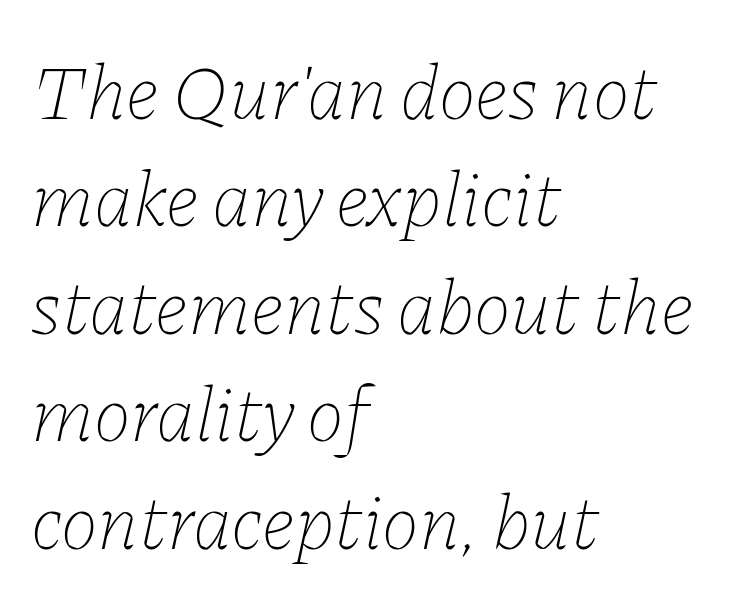
{"italic": "yes", "lean": "right", "slant_degrees": 11, "bold": "no", "weight": "thin", "width": "normal", "stroke_contrast": "low", "x_height": "medium", "monospaced": "no", "underline": "no", "align": "left", "line_spacing": "normal", "line_spacing_ratio": 1.36, "letter_spacing": "normal", "letter_spacing_em": 0.0, "glyph_px": 79}
